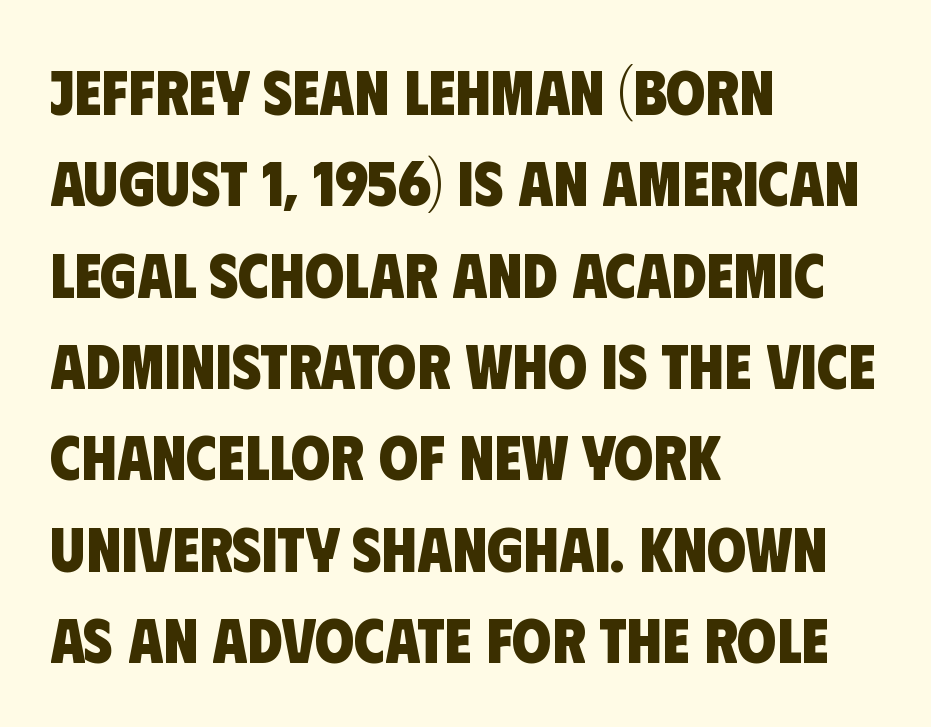
Q: Is the text bold? A: Yes.
Q: Is the typeface a serif or a sans-serif typeface? A: Sans-serif.
Q: Is the text underlined? A: No.
Q: How is the paragraph aligned? A: Left-aligned.
Q: Is the spacing between letters normal or unusually wide? A: Normal.
Q: Is the spacing between lines tight, normal or loose? A: Normal.
Q: Width (condensed, normal, or wide)? A: Condensed.
Q: Stroke contrast? A: Low.
Q: x-height? A: Large.
Q: Monospaced? A: No.
